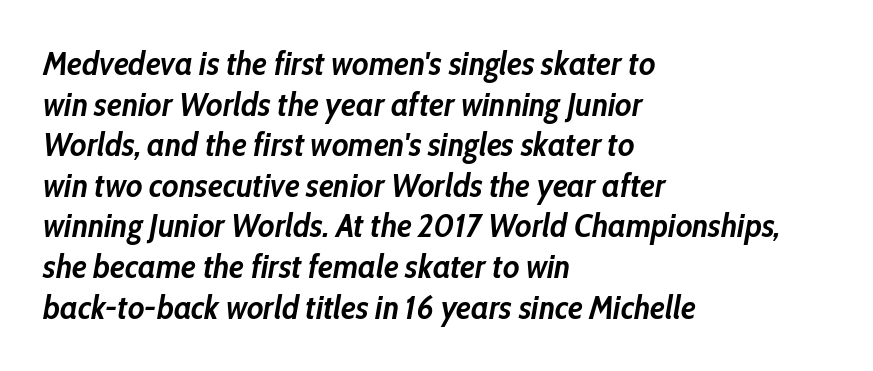
The image shows 33 px semibold, condensed type, italic (leaning right); set left-aligned, line spacing 1.23x, normal letter spacing, not underlined; low stroke contrast and a medium x-height.
